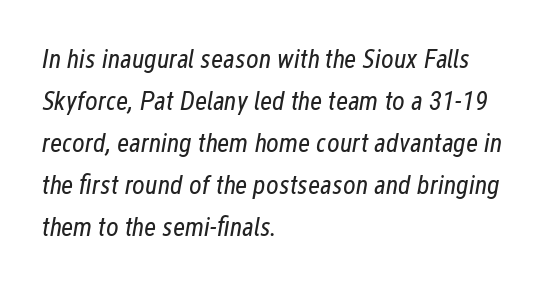
{"italic": "yes", "lean": "right", "slant_degrees": 12, "bold": "no", "underline": "no", "align": "left", "line_spacing": "normal", "line_spacing_ratio": 1.56, "letter_spacing": "normal", "letter_spacing_em": 0.0, "glyph_px": 27}
